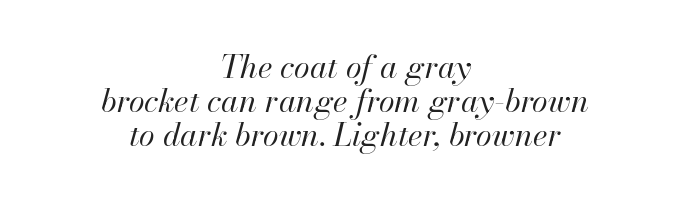
The rendering applies a slant to the glyphs. Leftover space on each line is divided equally before and after the words. The letterforms sit at book weight or below. Nobody drew a line under any word here.
